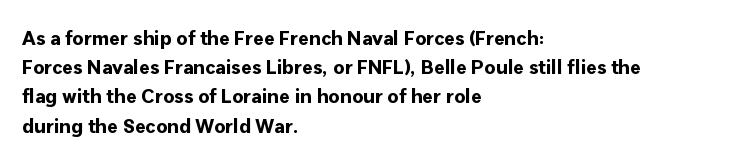
Q: Is the text bold? A: Yes.
Q: Is the text italic (slanted)? A: No, it is upright.
Q: Is the text underlined? A: No.
Q: How is the paragraph aligned? A: Left-aligned.
Q: Is the spacing between letters normal or unusually wide? A: Normal.
Q: Is the spacing between lines tight, normal or loose? A: Normal.
